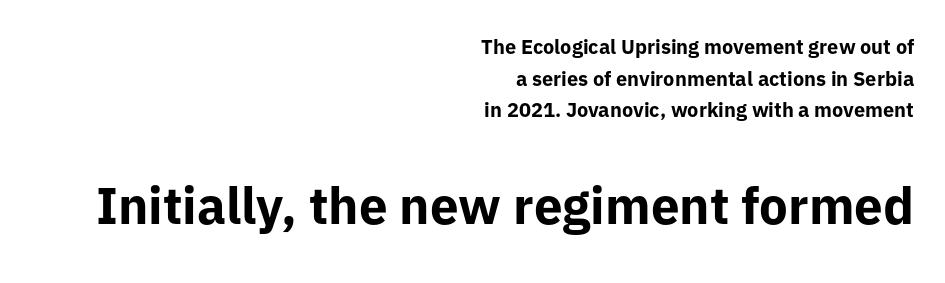
Q: Is the text bold? A: Yes.
Q: Is the text italic (slanted)? A: No, it is upright.
Q: Is the typeface a serif or a sans-serif typeface? A: Sans-serif.
Q: Is the text underlined? A: No.
Q: How is the paragraph aligned? A: Right-aligned.
Q: Is the spacing between letters normal or unusually wide? A: Normal.
Q: Is the spacing between lines tight, normal or loose? A: Normal.
Q: Which block of text is set in a larger size, the first (top) or the second (bottom)? A: The second (bottom) one.
Q: Width (condensed, normal, or wide)? A: Normal.
Q: Stroke contrast? A: Low.
Q: x-height? A: Medium.
Q: Monospaced? A: No.
